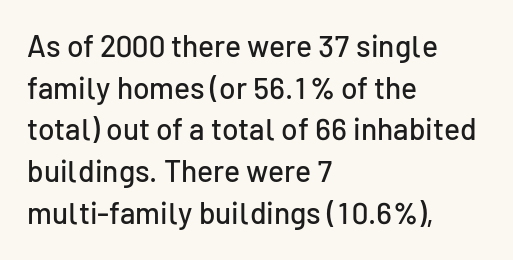
{"serif": "no", "italic": "no", "width": "normal", "stroke_contrast": "low", "x_height": "medium", "monospaced": "no", "underline": "no", "align": "left", "line_spacing": "normal", "line_spacing_ratio": 1.39, "letter_spacing": "normal", "letter_spacing_em": 0.0, "glyph_px": 30}
